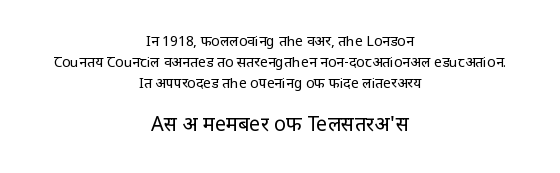
Q: Is the text bold? A: No.
Q: Is the text italic (slanted)? A: No, it is upright.
Q: Is the text underlined? A: No.
Q: How is the paragraph aligned? A: Centered.
Q: Is the spacing between letters normal or unusually wide? A: Normal.
Q: Is the spacing between lines tight, normal or loose? A: Normal.
Q: Which block of text is set in a larger size, the first (top) or the second (bottom)? A: The second (bottom) one.
